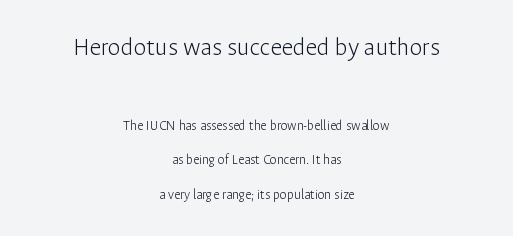
{"italic": "no", "bold": "no", "underline": "no", "align": "center", "line_spacing": "loose", "line_spacing_ratio": 2.49, "letter_spacing": "normal", "letter_spacing_em": 0.0, "larger_block": "first", "size_ratio": 1.86, "glyph_px": 26}
